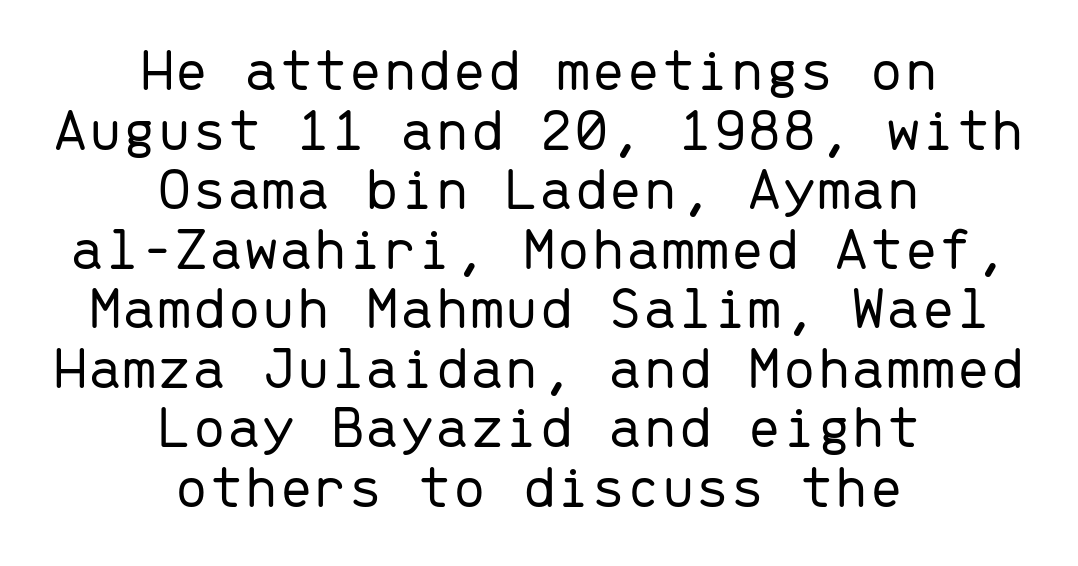
The image shows 62 px light sans-serif type, upright, monospaced; set centered, tight line spacing (0.96x), normal letter spacing, not underlined; low stroke contrast and a medium x-height.
